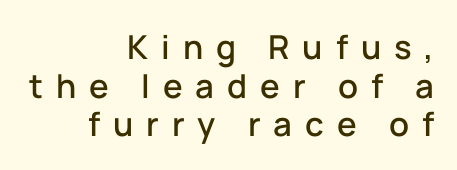
The image shows 33 px sans-serif type, upright; set right-aligned, line spacing 1.17x, unusually wide letter spacing (+0.39 em), not underlined; low stroke contrast and a medium x-height.
